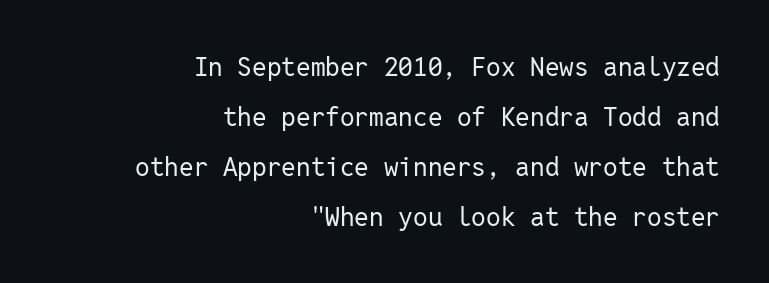
{"italic": "no", "bold": "no", "underline": "no", "align": "right", "line_spacing": "loose", "line_spacing_ratio": 1.92, "letter_spacing": "normal", "letter_spacing_em": 0.0, "glyph_px": 26}
